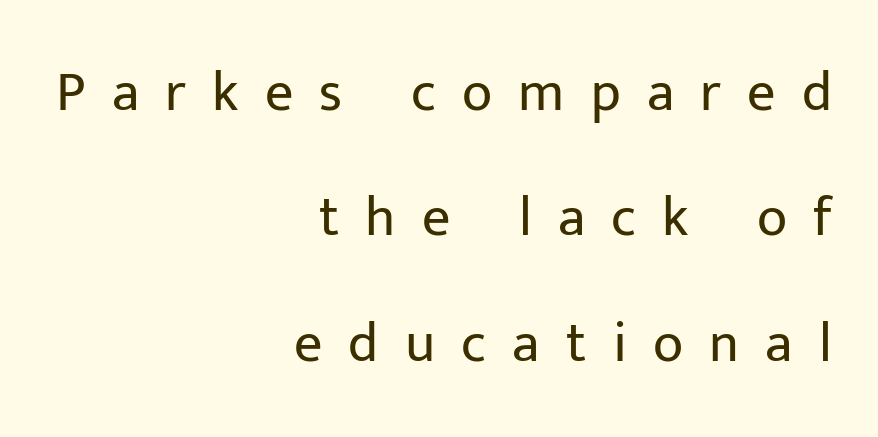
The image shows 56 px regular-weight sans-serif type, upright; set right-aligned, loose line spacing (2.24x), unusually wide letter spacing (+0.47 em), not underlined; low stroke contrast and a medium x-height.
